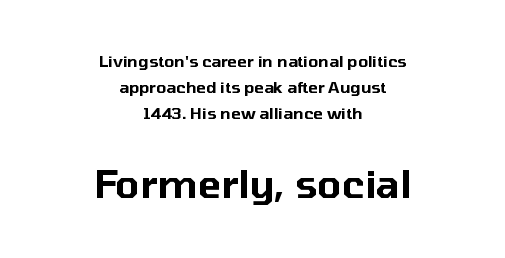
The image shows 39 px sans-serif type, upright; set centered, normal line spacing (1.61x), normal letter spacing, not underlined; the second (bottom) block is 2.44x larger; low stroke contrast and a medium x-height.
